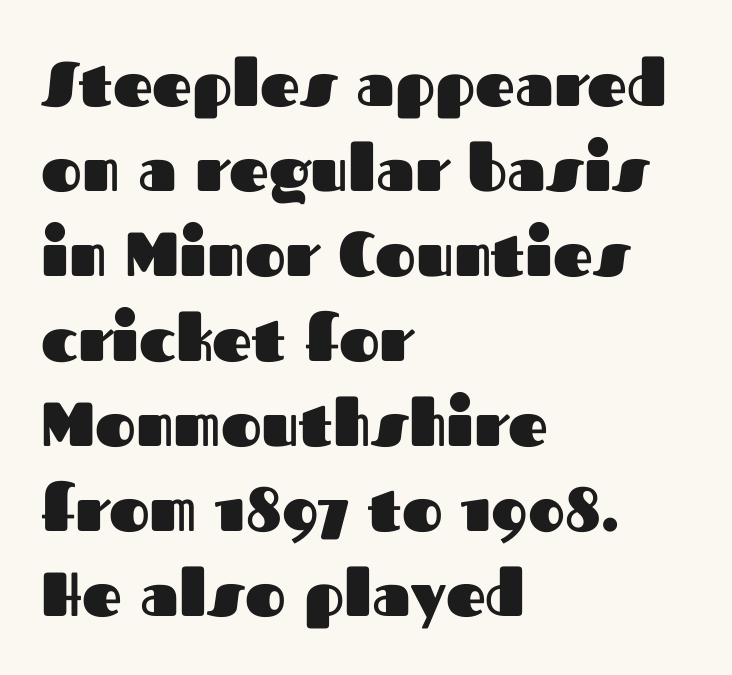
The image shows 62 px heavy sans-serif type, upright; set left-aligned, normal line spacing (1.37x), normal letter spacing, not underlined; medium stroke contrast and a medium x-height.
